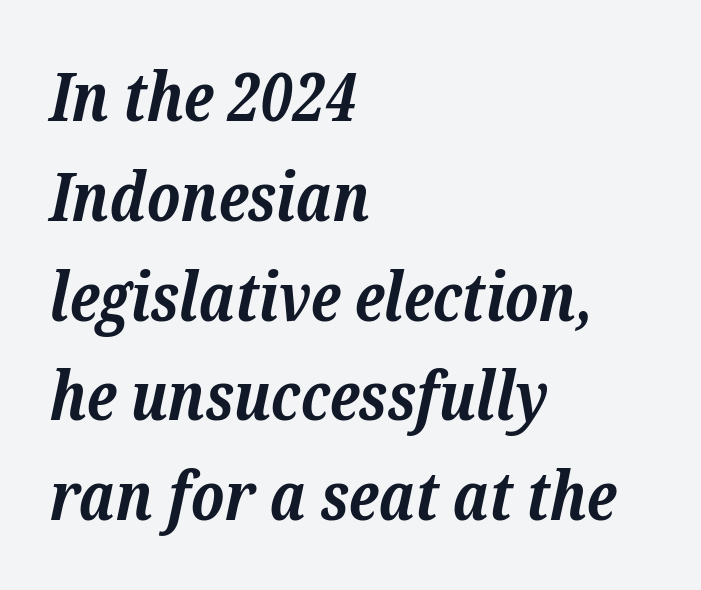
Q: Is the text bold? A: Yes.
Q: Is the text italic (slanted)? A: Yes, it leans right by about 12 degrees.
Q: Is the typeface a serif or a sans-serif typeface? A: Serif.
Q: Is the text underlined? A: No.
Q: How is the paragraph aligned? A: Left-aligned.
Q: Is the spacing between letters normal or unusually wide? A: Normal.
Q: Is the spacing between lines tight, normal or loose? A: Normal.
Q: Width (condensed, normal, or wide)? A: Normal.
Q: Stroke contrast? A: Low.
Q: x-height? A: Medium.
Q: Monospaced? A: No.
